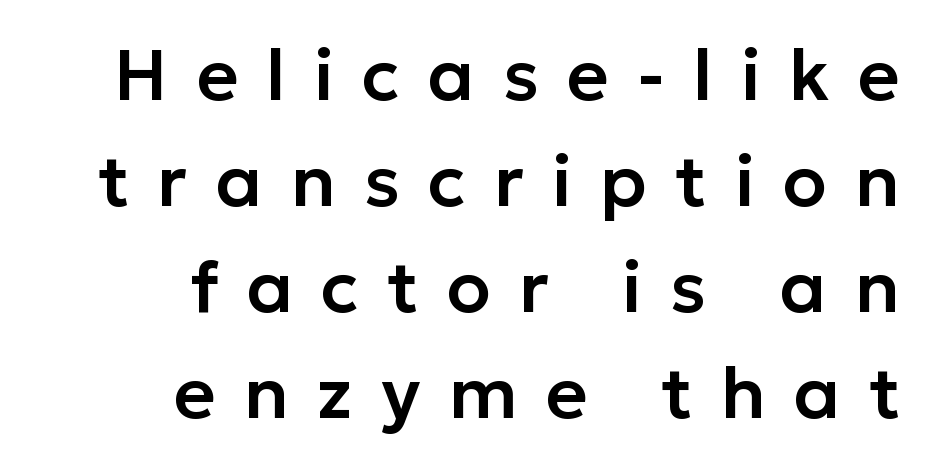
The image shows 72 px sans-serif type, upright; set right-aligned, normal line spacing (1.47x), unusually wide letter spacing (+0.39 em), not underlined; low stroke contrast and a medium x-height.
